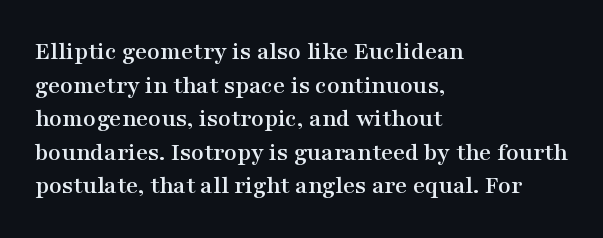
Q: Is the text italic (slanted)? A: No, it is upright.
Q: Is the text underlined? A: No.
Q: How is the paragraph aligned? A: Left-aligned.
Q: Is the spacing between letters normal or unusually wide? A: Normal.
Q: Is the spacing between lines tight, normal or loose? A: Normal.
